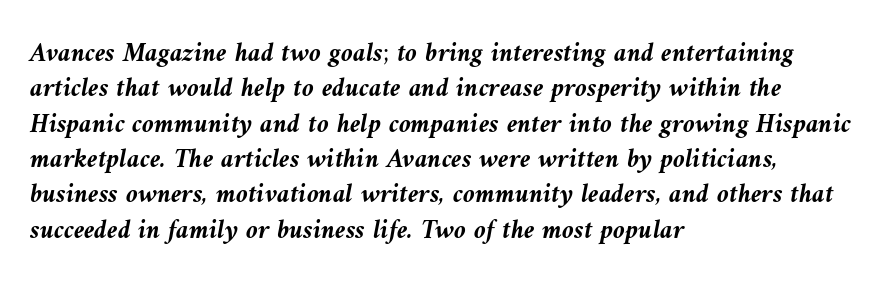
Look at the stroke-to-counter ratio: heavy, a bold. The baseline area is clear. Casual observation: everything's shoved over to the left. There's an unmistakable incline to the writing here. You could call the tracking neutral — neither tight nor loose.
